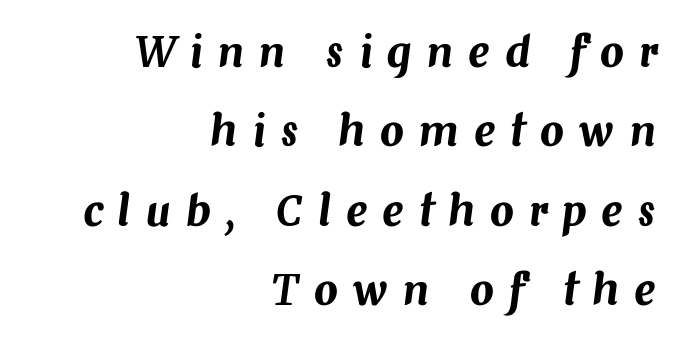
{"italic": "yes", "lean": "right", "slant_degrees": 7, "width": "normal", "stroke_contrast": "medium", "x_height": "medium", "monospaced": "no", "underline": "no", "align": "right", "line_spacing_ratio": 1.89, "letter_spacing": "wide", "letter_spacing_em": 0.36, "glyph_px": 42}
